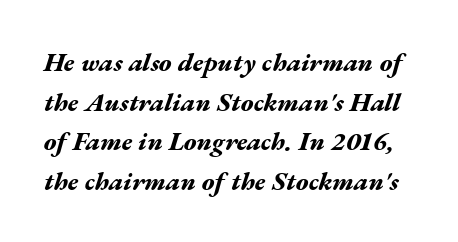
The image shows 26 px bold type, italic (leaning right); set normal line spacing (1.52x), normal letter spacing, not underlined.
